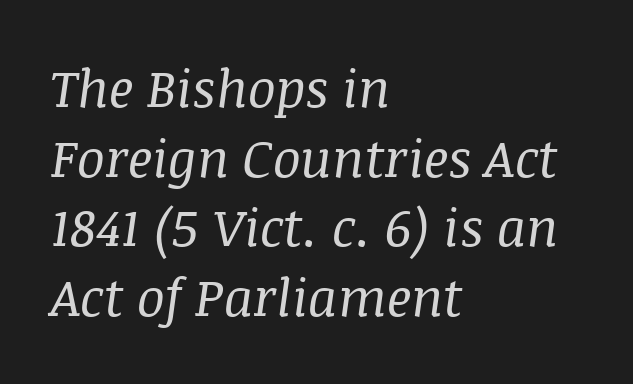
{"serif": "yes", "italic": "yes", "lean": "right", "slant_degrees": 8, "bold": "no", "weight": "regular", "width": "normal", "stroke_contrast": "medium", "x_height": "large", "monospaced": "no", "underline": "no", "align": "left", "line_spacing": "normal", "line_spacing_ratio": 1.34, "letter_spacing": "normal", "letter_spacing_em": 0.0, "glyph_px": 52}
